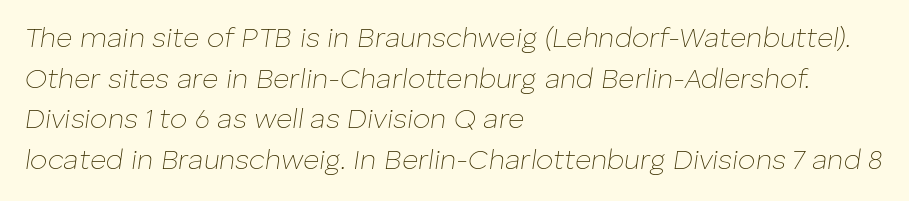
{"italic": "yes", "lean": "right", "slant_degrees": 8, "bold": "no", "weight": "thin", "width": "normal", "stroke_contrast": "low", "x_height": "medium", "monospaced": "no", "underline": "no", "align": "left", "line_spacing": "normal", "line_spacing_ratio": 1.45, "letter_spacing": "normal", "letter_spacing_em": 0.0, "glyph_px": 28}
